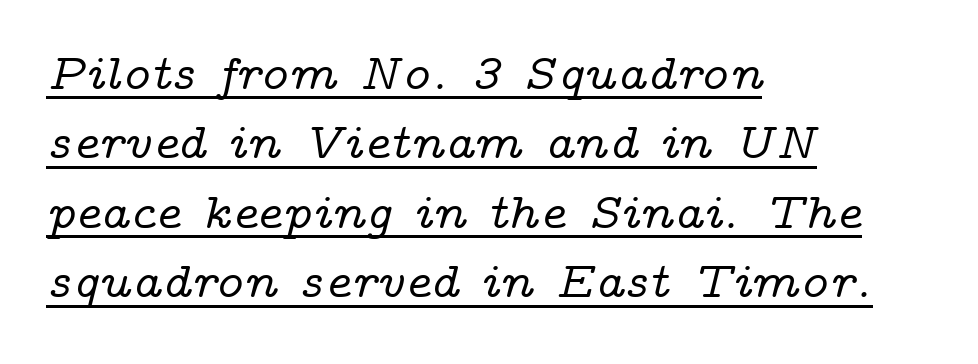
Casual observation: everything's shoved over to the left. One glance says typical: line gaps are just what's usual. What stands out about the letter spacing? Nothing — it is the standard amount. The string is rendered with underlining switched on.
